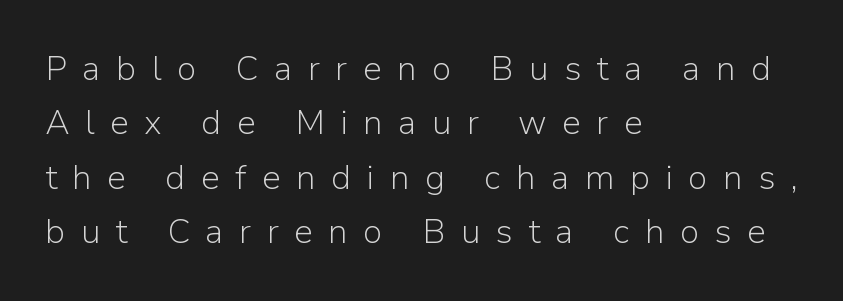
Q: Is the text bold? A: No.
Q: Is the text italic (slanted)? A: No, it is upright.
Q: Is the typeface a serif or a sans-serif typeface? A: Sans-serif.
Q: Is the text underlined? A: No.
Q: How is the paragraph aligned? A: Left-aligned.
Q: Is the spacing between letters normal or unusually wide? A: Unusually wide.
Q: Is the spacing between lines tight, normal or loose? A: Normal.
Q: Width (condensed, normal, or wide)? A: Normal.
Q: Stroke contrast? A: Low.
Q: x-height? A: Medium.
Q: Monospaced? A: No.
